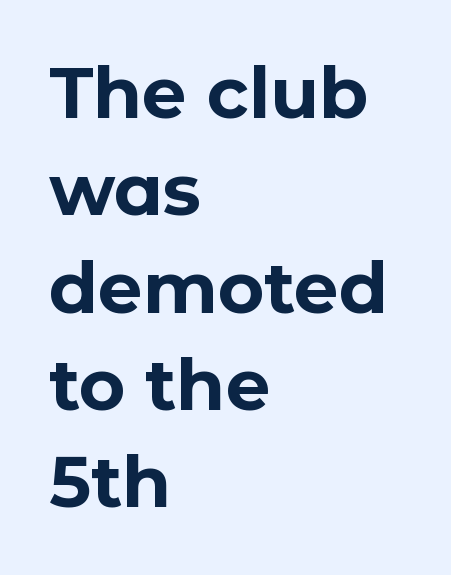
{"serif": "no", "italic": "no", "bold": "yes", "weight": "bold", "width": "normal", "stroke_contrast": "low", "x_height": "medium", "monospaced": "no", "underline": "no", "align": "left", "line_spacing": "normal", "line_spacing_ratio": 1.37, "letter_spacing": "normal", "letter_spacing_em": 0.0, "glyph_px": 71}
